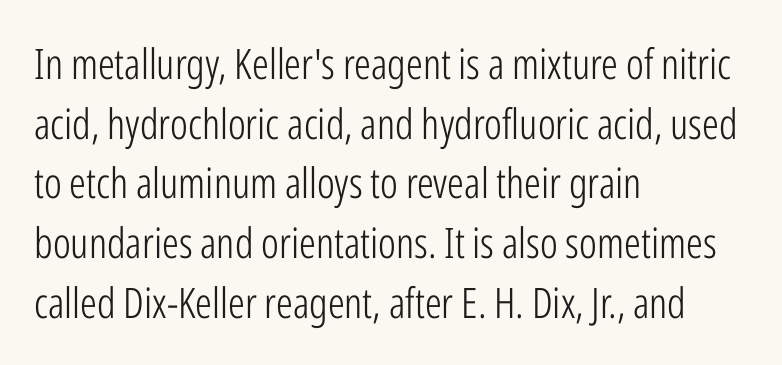
Q: Is the text bold? A: No.
Q: Is the text italic (slanted)? A: No, it is upright.
Q: Is the typeface a serif or a sans-serif typeface? A: Sans-serif.
Q: Is the text underlined? A: No.
Q: How is the paragraph aligned? A: Left-aligned.
Q: Is the spacing between letters normal or unusually wide? A: Normal.
Q: Is the spacing between lines tight, normal or loose? A: Normal.
Q: Width (condensed, normal, or wide)? A: Condensed.
Q: Stroke contrast? A: Low.
Q: x-height? A: Medium.
Q: Monospaced? A: No.
